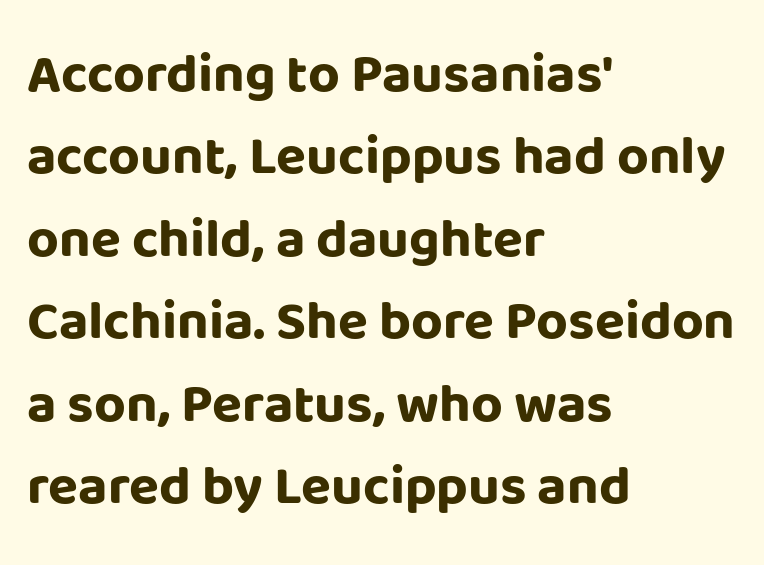
Font category for this specimen: sans-serif. The leading is moderate, giving the passage an even texture. Inter-character spacing is left at the font's built-in metrics. The passage shown is emphatically bold. A classic flush-left, rag-right setting is used for this passage. Note the varied advance widths — an 'i' is clearly narrower than an 'm'.
